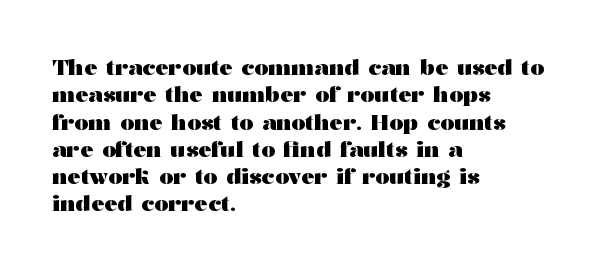
Chunky letters — that's bold for sure. Caption: standard tracking, unaltered. Descenders are the only things crossing below the line. Typeset ragged right — the left edge is the straight one. The letters stand upright; this is a roman face.
